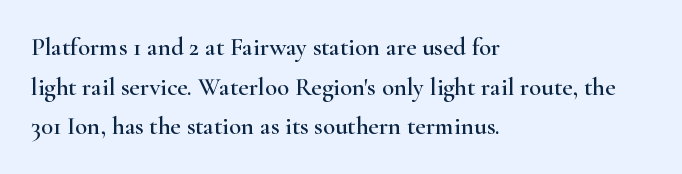
Words appear dense and cohesive because spacing is normal. Italic? Not at all — the glyphs are vertical. Horizontally, the lines are justified to the leading edge only. Leading matches the norm, producing a regular column. Each row of text sits above clean, open space.
